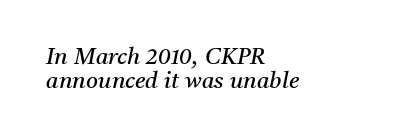
Counters stay open thanks to moderate or lighter strokes. The strip under each line holds only bare page. The block of text is dense from top to bottom, with scant space between rows. A student would call this left alignment; a typographer would say flush left, rag right.
